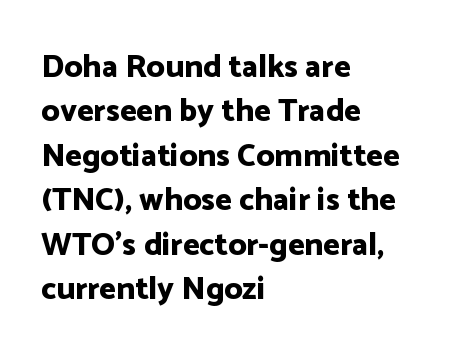
Leading matches the norm, producing a regular column. Nothing sits at the stroke ends, so this counts as sans-serif. Note the varied advance widths — an 'i' is clearly narrower than an 'm'. Just letters on the line, the space beneath them empty. Posture: vertical. The glyphs have the mass of a bold cut.
